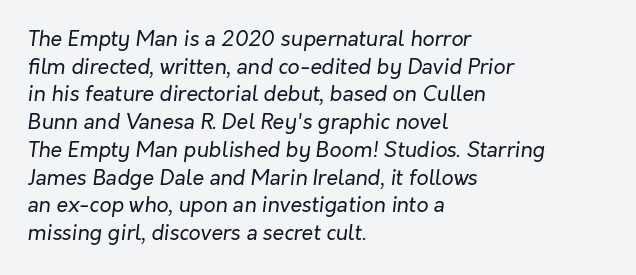
These lines sit exactly where default settings would place them. Observe the ordinary spacing: letters are neighbours, not strangers. Decoration check: the copy has no underline. Teacher's note: observe the even left margin — that is flush-left alignment. Each stroke keeps to a modest, everyday thickness or less.
